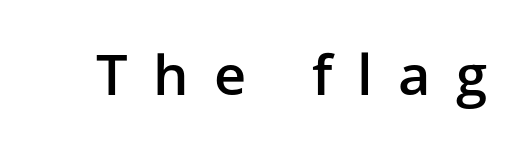
Q: Is the text bold? A: Semi-bold.
Q: Is the text italic (slanted)? A: No, it is upright.
Q: Is the typeface a serif or a sans-serif typeface? A: Sans-serif.
Q: Is the text underlined? A: No.
Q: Is the spacing between letters normal or unusually wide? A: Unusually wide.
Q: Width (condensed, normal, or wide)? A: Normal.
Q: Stroke contrast? A: Low.
Q: x-height? A: Medium.
Q: Monospaced? A: No.
